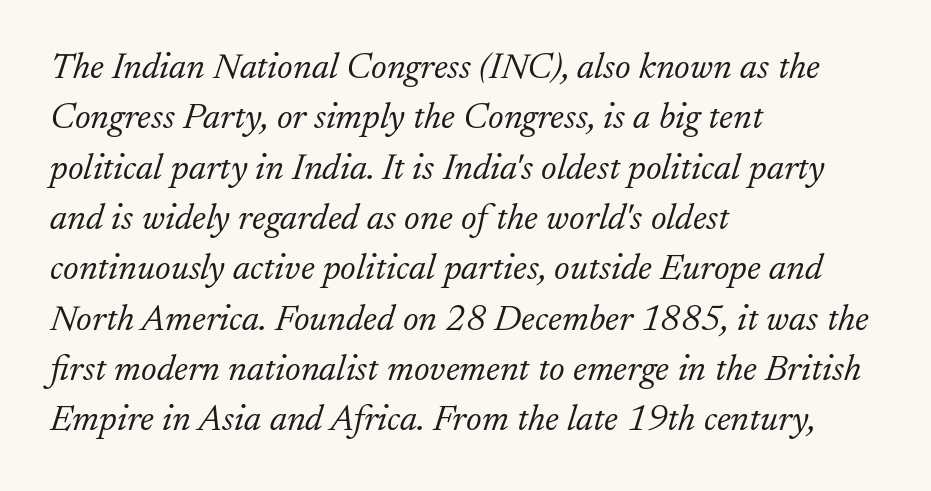
Standard letterfit; no display-style spreading of the glyphs. The space between consecutive lines is moderate. Varying glyph widths throughout — classic text-font behaviour. The string is rendered with underlining switched off. The weight tops out at a normal text grade.
